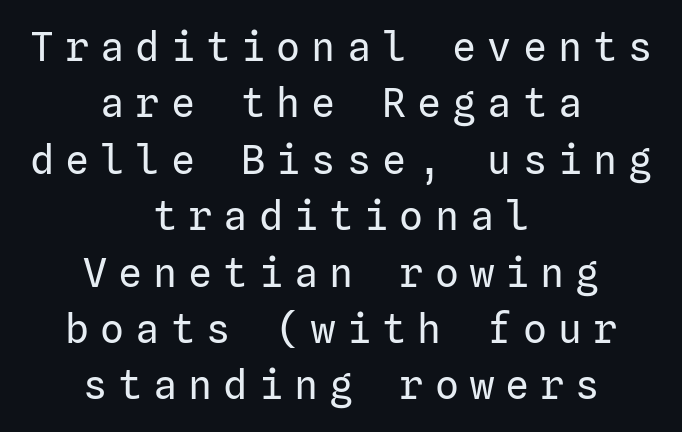
{"serif": "no", "italic": "no", "bold": "no", "weight": "regular", "width": "normal", "stroke_contrast": "low", "x_height": "medium", "underline": "no", "align": "center", "line_spacing": "normal", "line_spacing_ratio": 1.41, "letter_spacing": "wide", "letter_spacing_em": 0.28, "glyph_px": 40}
